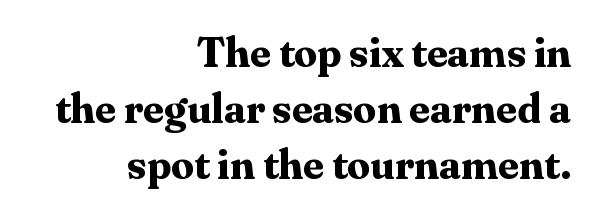
Little horizontal feet cap the strokes, marking this as serif type. The tracking reads as untouched default to a designer's eye. Descender tails drop into unmarked territory. Does the lettering tilt? It doesn't — this is upright. These words are printed bold, with thick strokes throughout.
